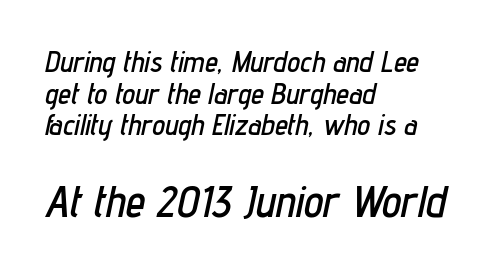
Q: Is the text italic (slanted)? A: Yes, it leans right by about 12 degrees.
Q: Is the text underlined? A: No.
Q: How is the paragraph aligned? A: Left-aligned.
Q: Is the spacing between letters normal or unusually wide? A: Normal.
Q: Is the spacing between lines tight, normal or loose? A: Tight.
Q: Which block of text is set in a larger size, the first (top) or the second (bottom)? A: The second (bottom) one.
Q: Width (condensed, normal, or wide)? A: Condensed.
Q: Stroke contrast? A: Low.
Q: x-height? A: Medium.
Q: Monospaced? A: No.
